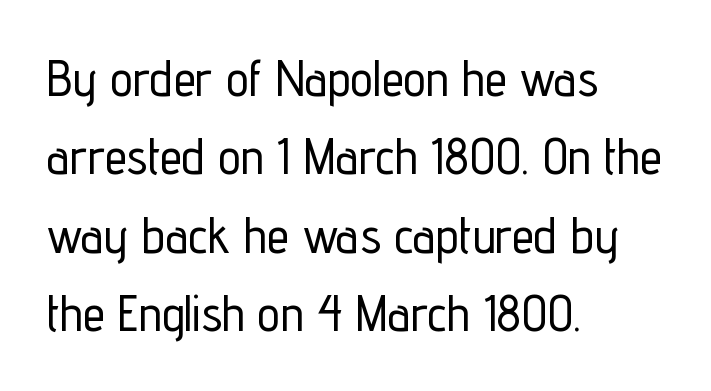
The image shows 50 px condensed sans-serif type, upright; set left-aligned, normal line spacing (1.57x), normal letter spacing, not underlined; low stroke contrast and a medium x-height.
